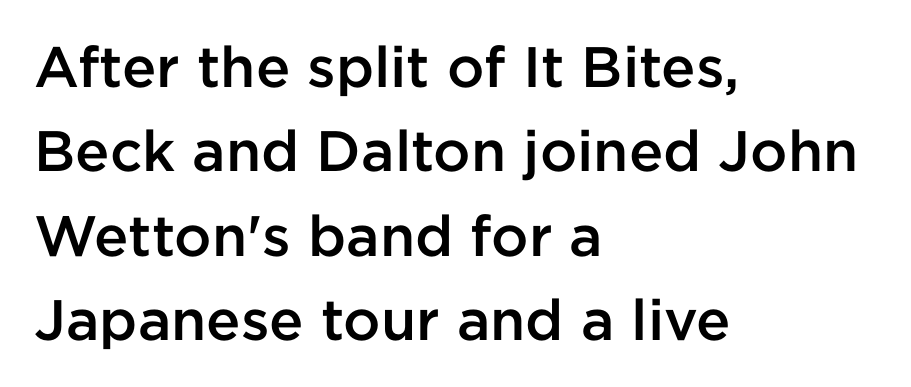
{"serif": "no", "italic": "no", "bold": "semi", "weight": "semibold", "width": "normal", "stroke_contrast": "low", "x_height": "medium", "monospaced": "no", "underline": "no", "align": "left", "line_spacing": "normal", "line_spacing_ratio": 1.48, "letter_spacing": "normal", "letter_spacing_em": 0.0, "glyph_px": 57}
